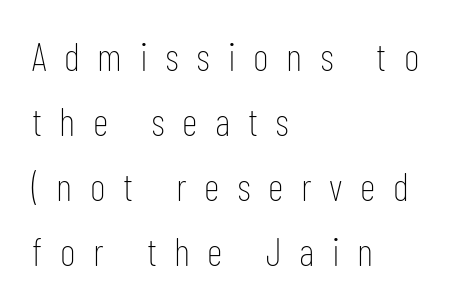
Q: Is the text bold? A: No.
Q: Is the text italic (slanted)? A: No, it is upright.
Q: Is the typeface a serif or a sans-serif typeface? A: Sans-serif.
Q: Is the text underlined? A: No.
Q: How is the paragraph aligned? A: Left-aligned.
Q: Is the spacing between letters normal or unusually wide? A: Unusually wide.
Q: Is the spacing between lines tight, normal or loose? A: Normal.
Q: Width (condensed, normal, or wide)? A: Condensed.
Q: Stroke contrast? A: Low.
Q: x-height? A: Medium.
Q: Monospaced? A: No.
